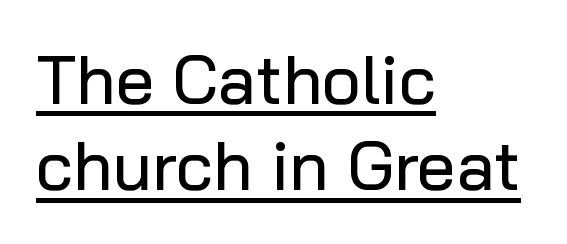
Tall strokes in this sample are plumb rather than angled. The passage shown is typed in a proportional face where columns would drift. Alignment: flush left. What decoration does the sample have? An underline. To sum up the face: it is a sans, with no serifs. Leading matches the norm, producing a regular column.
